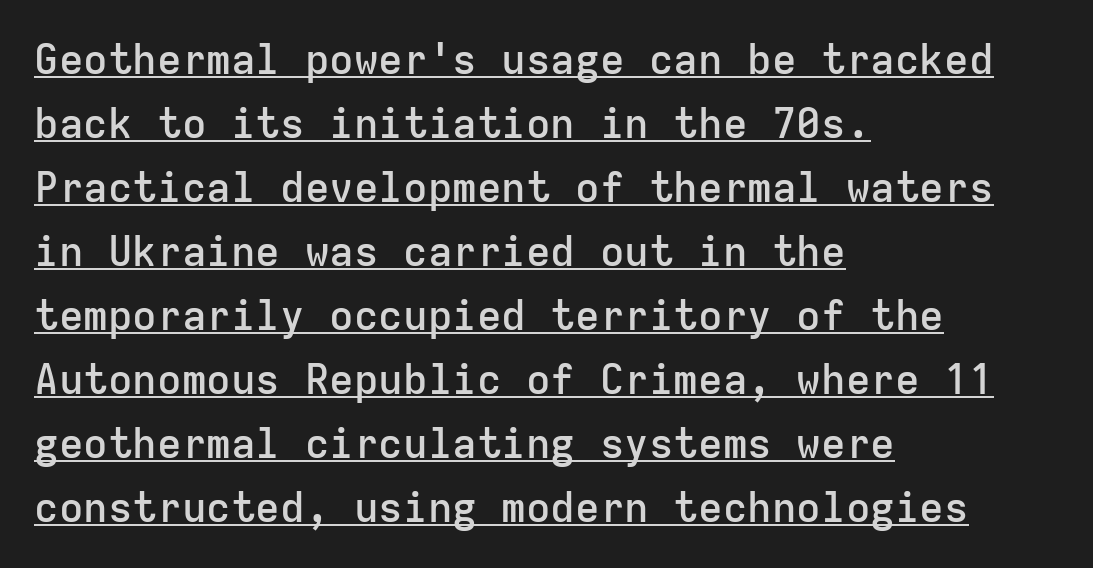
The image shows 41 px semibold sans-serif type, upright, monospaced; set left-aligned, normal line spacing (1.56x), normal letter spacing, underlined; low stroke contrast and a medium x-height.
